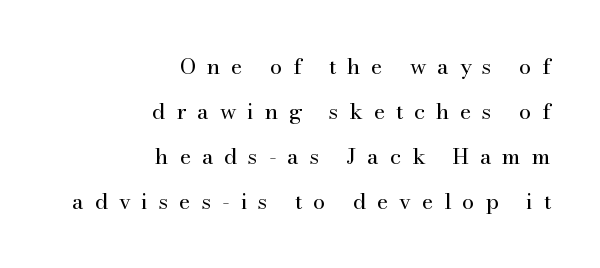
Q: Is the text bold? A: No.
Q: Is the text italic (slanted)? A: No, it is upright.
Q: Is the text underlined? A: No.
Q: How is the paragraph aligned? A: Right-aligned.
Q: Is the spacing between letters normal or unusually wide? A: Unusually wide.
Q: Is the spacing between lines tight, normal or loose? A: Loose.
